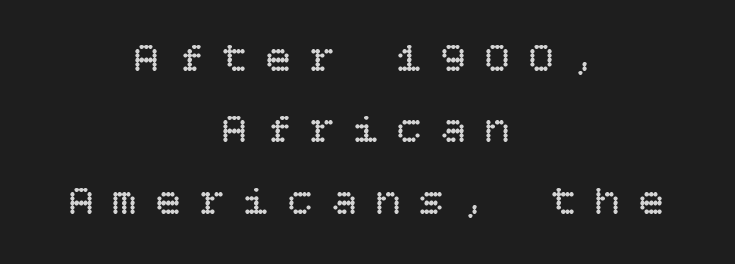
Unlike italic type, these characters show no tilt at all. Students, note that the glyphs here are deliberately spaced far apart. Line spacing here is normal. Does the copy run flush right? No — it is centered line by line. Rule under the text: the space is simply empty.
